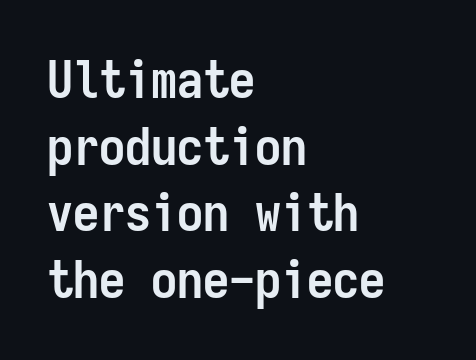
Q: Is the text bold? A: Yes.
Q: Is the text italic (slanted)? A: No, it is upright.
Q: Is the typeface a serif or a sans-serif typeface? A: Sans-serif.
Q: Is the text underlined? A: No.
Q: How is the paragraph aligned? A: Left-aligned.
Q: Is the spacing between letters normal or unusually wide? A: Normal.
Q: Is the spacing between lines tight, normal or loose? A: Normal.
Q: Width (condensed, normal, or wide)? A: Condensed.
Q: Stroke contrast? A: Low.
Q: x-height? A: Medium.
Q: Monospaced? A: Yes.
